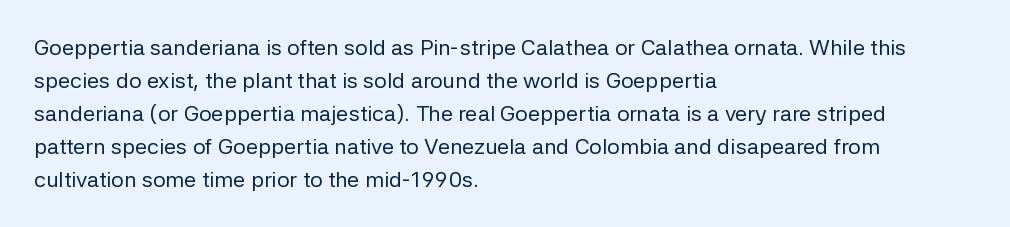
{"italic": "no", "bold": "no", "underline": "no", "align": "left", "line_spacing": "normal", "line_spacing_ratio": 1.5, "letter_spacing": "normal", "letter_spacing_em": 0.0, "glyph_px": 22}
